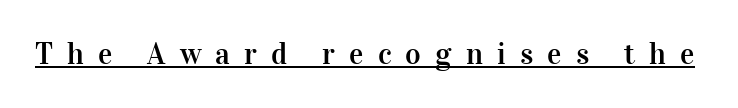
Q: Is the text italic (slanted)? A: No, it is upright.
Q: Is the typeface a serif or a sans-serif typeface? A: Serif.
Q: Is the text underlined? A: Yes.
Q: Is the spacing between letters normal or unusually wide? A: Unusually wide.
Q: Width (condensed, normal, or wide)? A: Normal.
Q: Stroke contrast? A: High.
Q: x-height? A: Medium.
Q: Monospaced? A: No.
